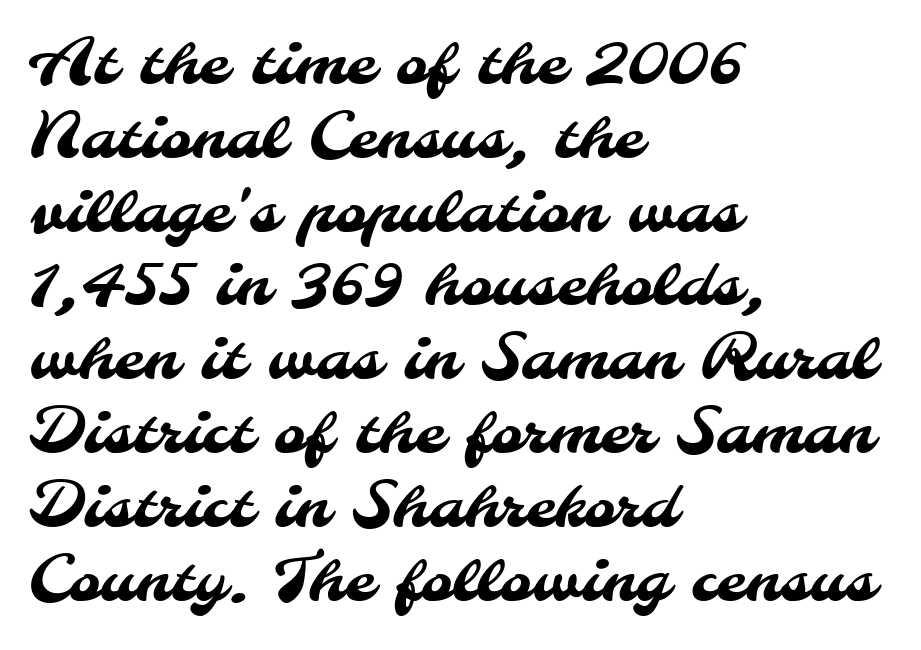
{"serif": "no", "width": "normal", "stroke_contrast": "medium", "x_height": "small", "monospaced": "no", "underline": "no", "align": "left", "line_spacing_ratio": 1.21, "letter_spacing": "normal", "letter_spacing_em": 0.0, "glyph_px": 61}
